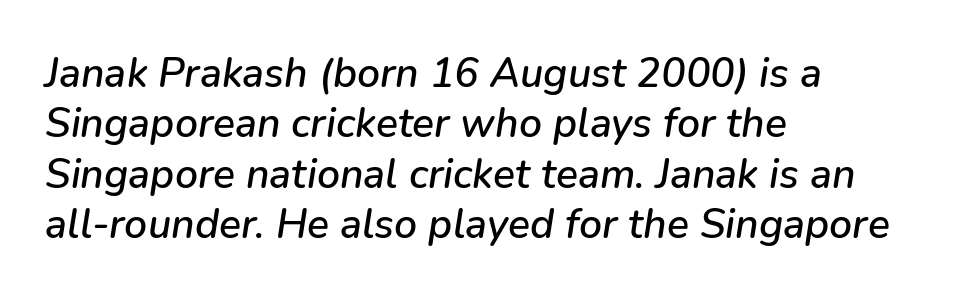
Q: Is the text italic (slanted)? A: Yes, it leans right by about 9 degrees.
Q: Is the text underlined? A: No.
Q: How is the paragraph aligned? A: Left-aligned.
Q: Is the spacing between letters normal or unusually wide? A: Normal.
Q: Width (condensed, normal, or wide)? A: Normal.
Q: Stroke contrast? A: Low.
Q: x-height? A: Medium.
Q: Monospaced? A: No.
